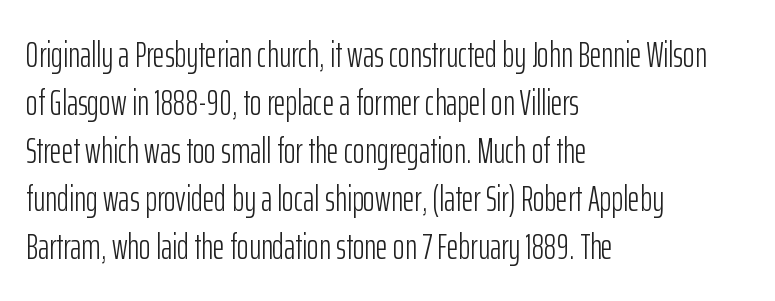
Type style note: lacks serifs. The rendering uses natural spacing where letterforms have individual widths. Rows of type keep a routine distance in the vertical direction. The strip under each line holds only bare page. The weight tops out at a normal text grade.
